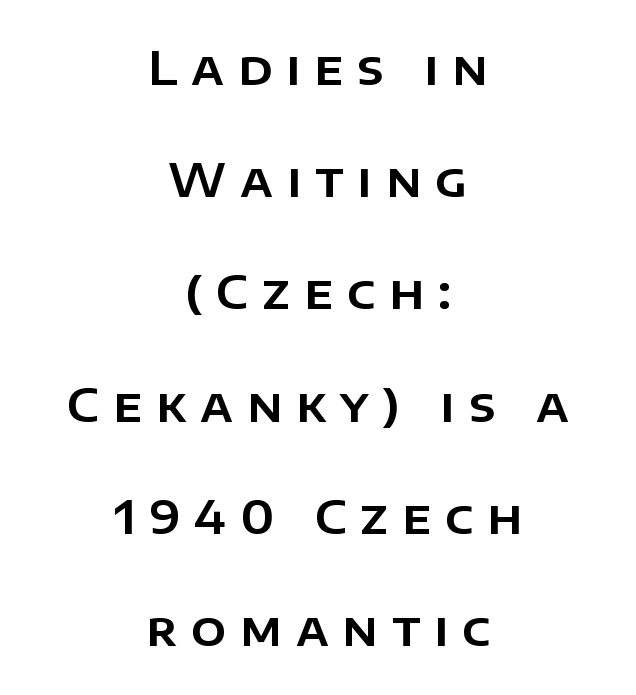
{"serif": "no", "italic": "no", "width": "normal", "stroke_contrast": "low", "x_height": "large", "monospaced": "no", "underline": "no", "align": "center", "line_spacing": "loose", "line_spacing_ratio": 2.44, "letter_spacing": "wide", "letter_spacing_em": 0.3, "glyph_px": 46}
